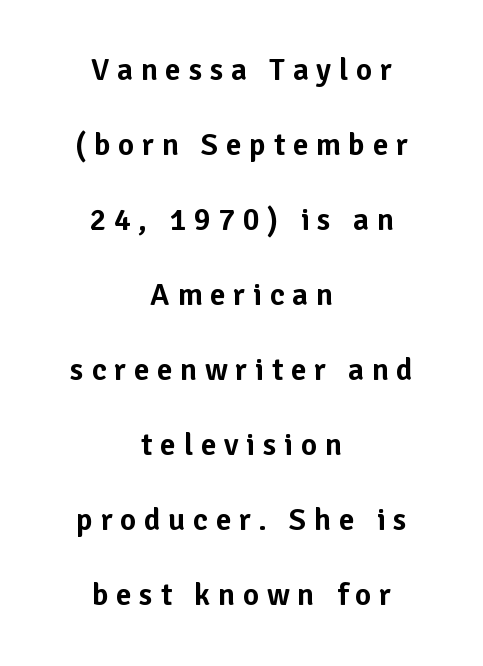
{"serif": "no", "italic": "no", "width": "normal", "stroke_contrast": "low", "x_height": "medium", "monospaced": "no", "underline": "no", "align": "center", "line_spacing": "loose", "line_spacing_ratio": 2.42, "letter_spacing": "wide", "letter_spacing_em": 0.25, "glyph_px": 31}
